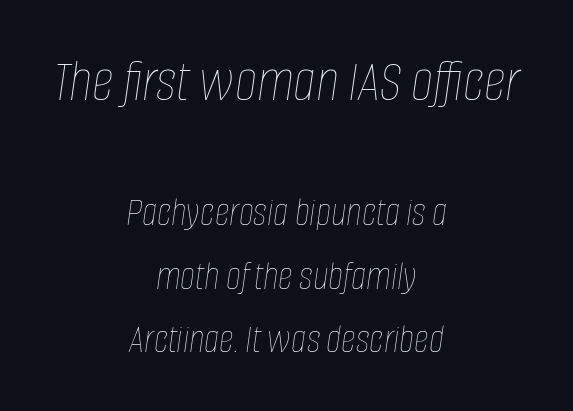
The image shows 61 px thin, condensed type, italic (leaning right); set centered, normal line spacing (1.55x), normal letter spacing, not underlined; the first (top) block is 1.49x larger; low stroke contrast and a large x-height.
